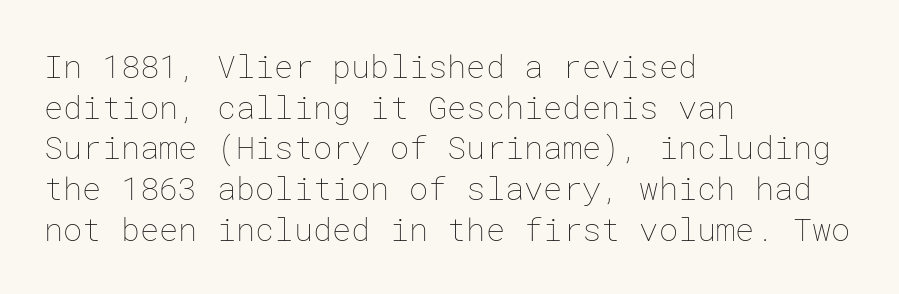
{"italic": "no", "bold": "no", "weight": "thin", "width": "normal", "stroke_contrast": "low", "x_height": "medium", "underline": "no", "align": "left", "line_spacing": "normal", "line_spacing_ratio": 1.27, "letter_spacing": "normal", "letter_spacing_em": 0.0, "glyph_px": 32}
